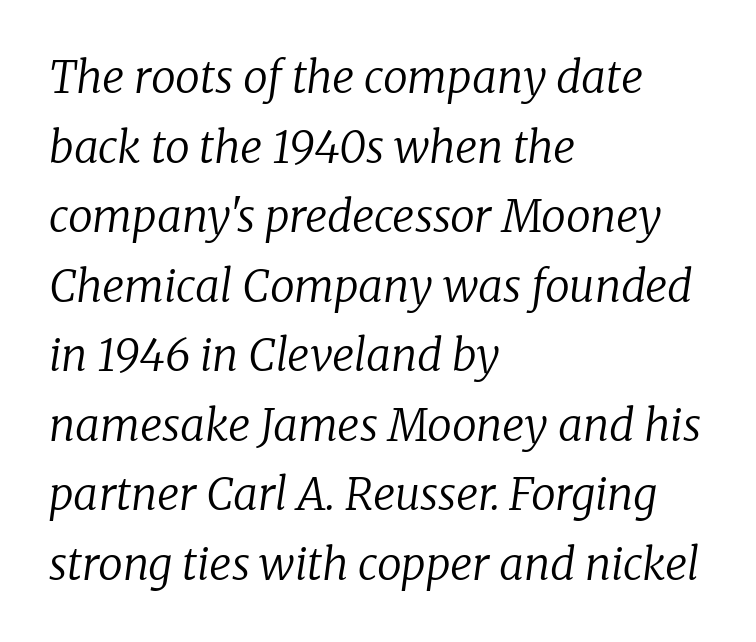
This sample has the flowing, uneven cadence of proportional lettering. Quick note: underline off. The tracking reads as untouched default to a designer's eye. Does the lettering tilt? It does — this is italic.
